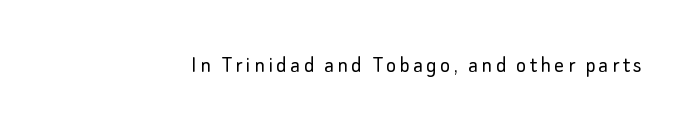
Only glyphs here, with clear space below each row. Posture: upright roman. The font is comparable to plain body text, perhaps lighter.
